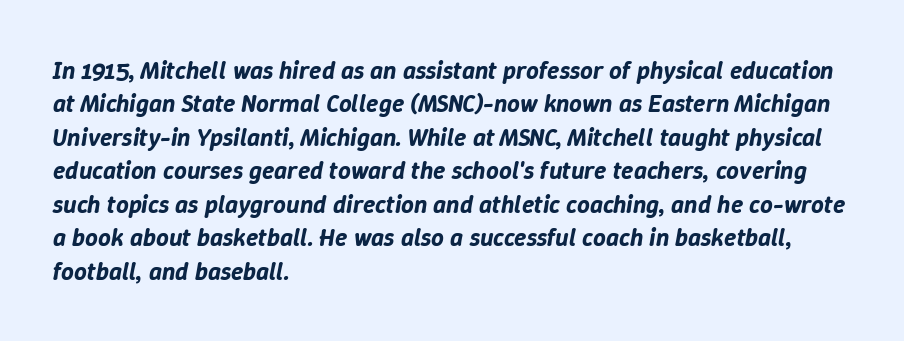
{"italic": "yes", "lean": "right", "slant_degrees": 9, "underline": "no", "align": "left", "line_spacing": "normal", "line_spacing_ratio": 1.34, "letter_spacing": "normal", "letter_spacing_em": 0.0, "glyph_px": 25}
